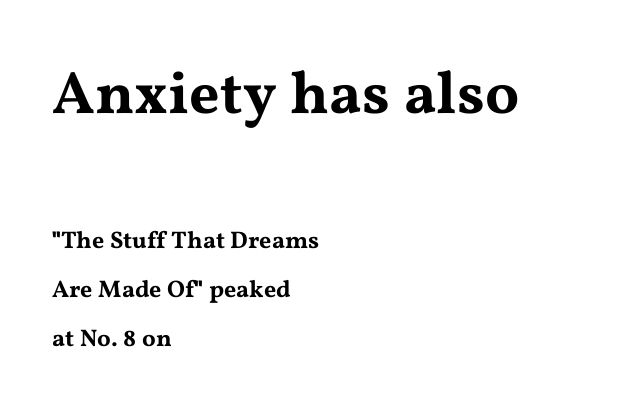
Q: Is the text italic (slanted)? A: No, it is upright.
Q: Is the typeface a serif or a sans-serif typeface? A: Serif.
Q: Is the text underlined? A: No.
Q: How is the paragraph aligned? A: Left-aligned.
Q: Is the spacing between letters normal or unusually wide? A: Normal.
Q: Is the spacing between lines tight, normal or loose? A: Loose.
Q: Which block of text is set in a larger size, the first (top) or the second (bottom)? A: The first (top) one.
Q: Width (condensed, normal, or wide)? A: Wide.
Q: Stroke contrast? A: Medium.
Q: x-height? A: Medium.
Q: Monospaced? A: No.
